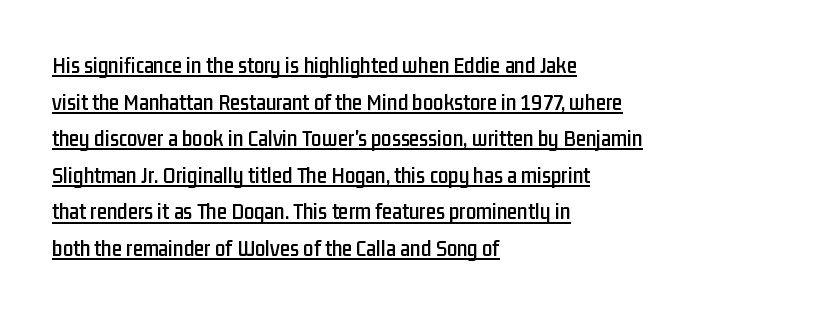
Q: Is the text italic (slanted)? A: No, it is upright.
Q: Is the text underlined? A: Yes.
Q: How is the paragraph aligned? A: Left-aligned.
Q: Is the spacing between letters normal or unusually wide? A: Normal.
Q: Is the spacing between lines tight, normal or loose? A: Normal.
